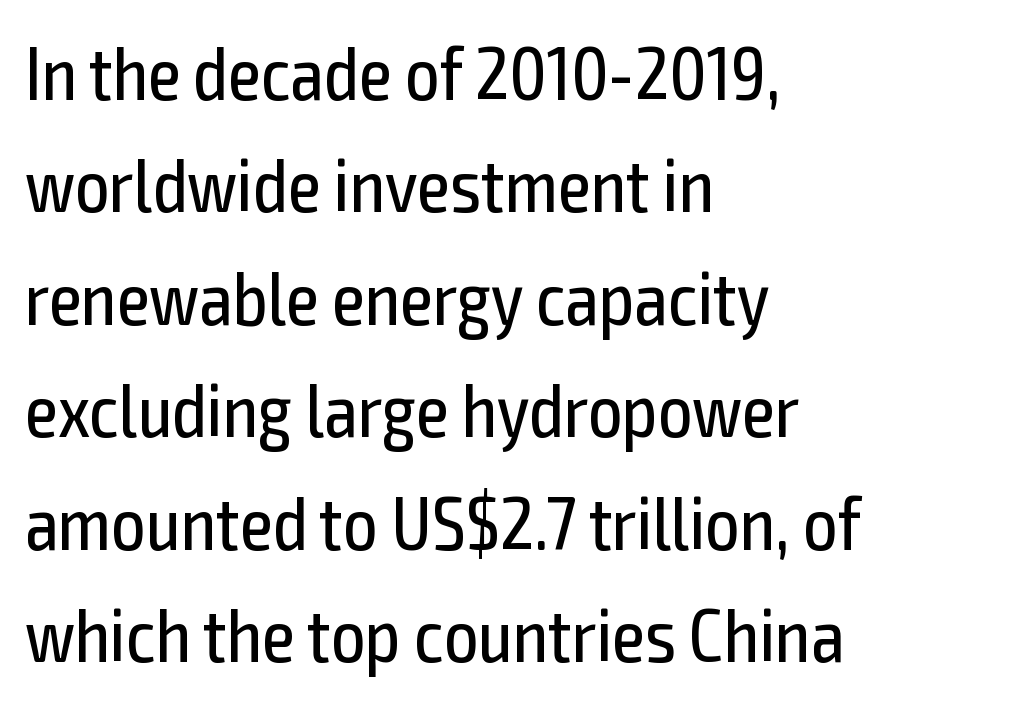
The image shows 75 px regular-weight, condensed sans-serif type, upright; set left-aligned, normal line spacing (1.5x), normal letter spacing, not underlined; a medium x-height.
